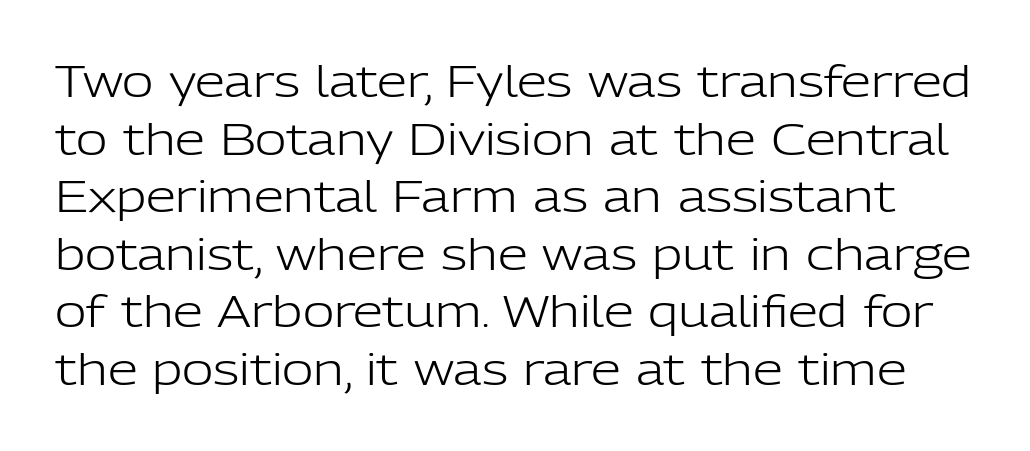
Proportional: the letters do not fall into vertical columns. A roman cut, with each character standing at attention. The string is rendered with underlining switched off. The rendering uses a moderate line-height, typical for paragraphs.
